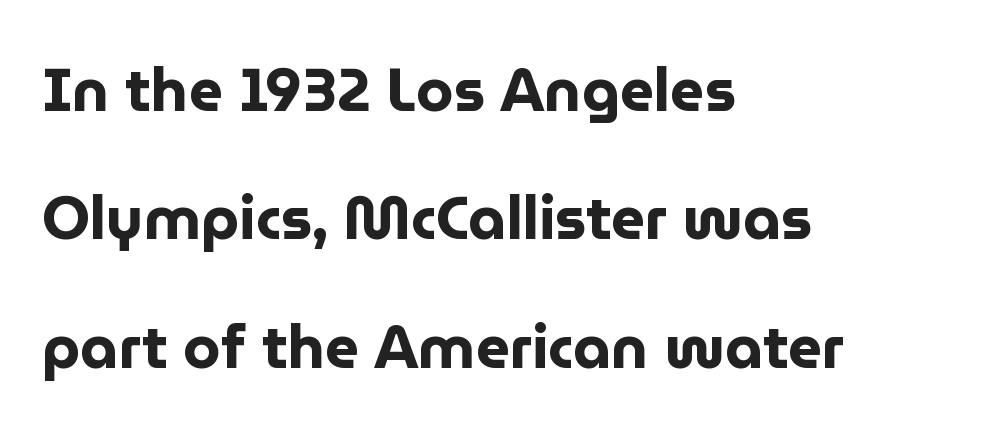
Q: Is the text bold? A: Yes.
Q: Is the text italic (slanted)? A: No, it is upright.
Q: Is the typeface a serif or a sans-serif typeface? A: Sans-serif.
Q: Is the text underlined? A: No.
Q: How is the paragraph aligned? A: Left-aligned.
Q: Is the spacing between letters normal or unusually wide? A: Normal.
Q: Is the spacing between lines tight, normal or loose? A: Loose.
Q: Width (condensed, normal, or wide)? A: Normal.
Q: Stroke contrast? A: Low.
Q: x-height? A: Medium.
Q: Monospaced? A: No.
